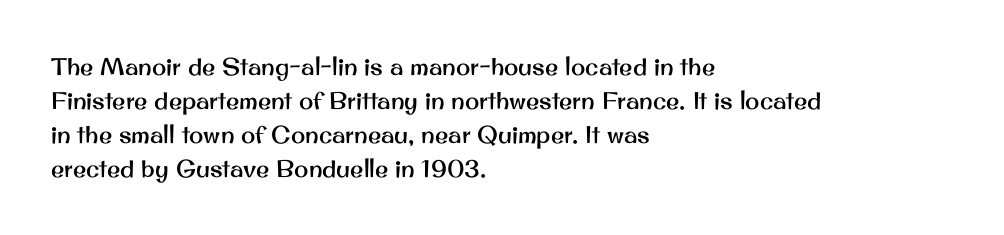
{"italic": "no", "underline": "no", "align": "left", "line_spacing": "normal", "line_spacing_ratio": 1.41, "letter_spacing": "normal", "letter_spacing_em": 0.0, "glyph_px": 24}
